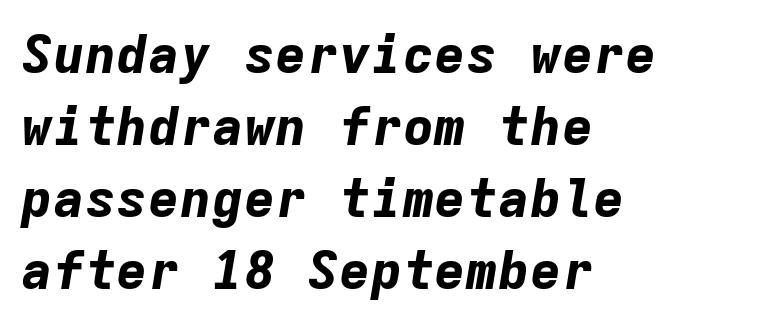
The image shows 53 px bold type, italic (leaning right), monospaced; set left-aligned, normal line spacing (1.36x), normal letter spacing, not underlined; low stroke contrast and a medium x-height.
